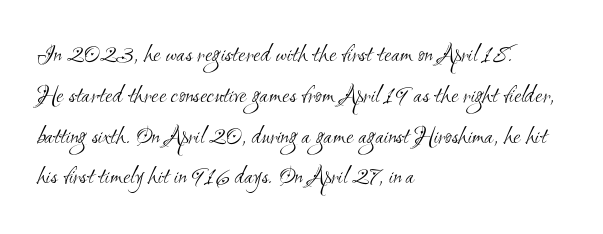
The passage shown stacks its lines at a standard gap. The characters are drawn with everyday or finer stroke widths. Line starts are locked; line ends wander. A typesetter would call this zero additional tracking. The zone under the glyphs is completely vacant.
